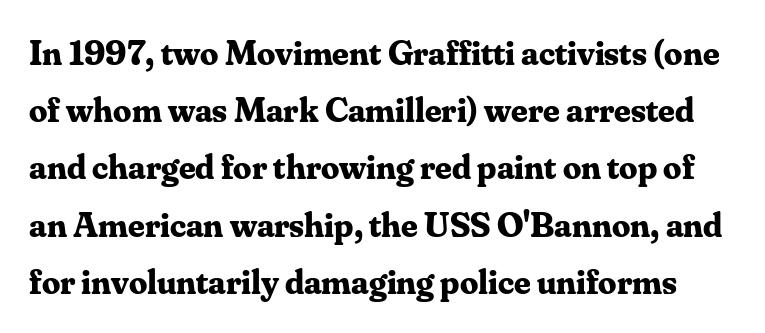
{"serif": "yes", "italic": "no", "bold": "yes", "weight": "bold", "width": "normal", "stroke_contrast": "medium", "x_height": "small", "monospaced": "no", "underline": "no", "line_spacing": "normal", "line_spacing_ratio": 1.59, "letter_spacing": "normal", "letter_spacing_em": 0.0, "glyph_px": 36}
